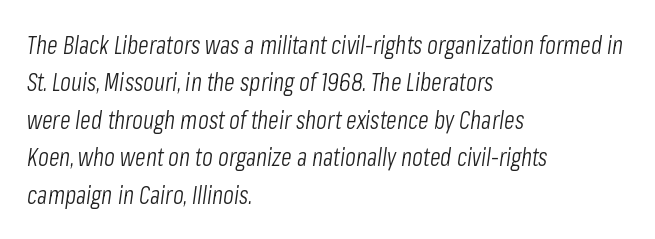
Q: Is the text bold? A: No.
Q: Is the text italic (slanted)? A: Yes, it leans right by about 8 degrees.
Q: Is the text underlined? A: No.
Q: How is the paragraph aligned? A: Left-aligned.
Q: Is the spacing between letters normal or unusually wide? A: Normal.
Q: Is the spacing between lines tight, normal or loose? A: Normal.
